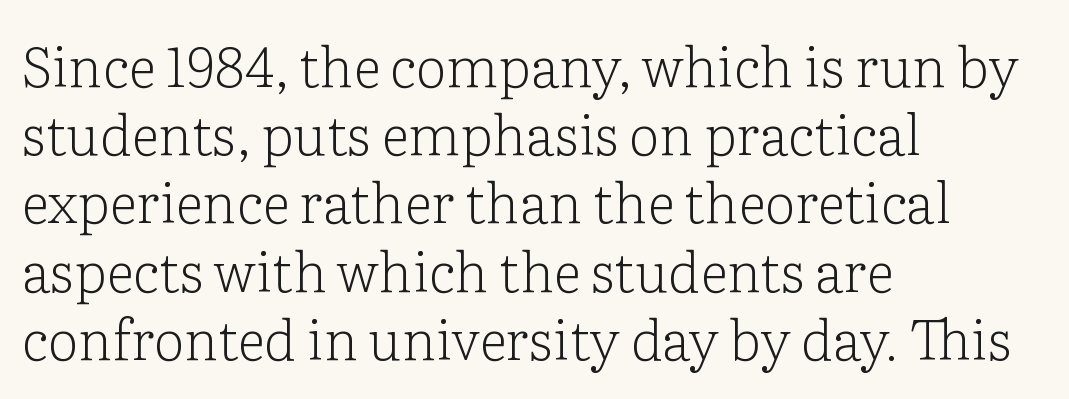
Q: Is the text bold? A: No.
Q: Is the text italic (slanted)? A: No, it is upright.
Q: Is the typeface a serif or a sans-serif typeface? A: Serif.
Q: Is the text underlined? A: No.
Q: How is the paragraph aligned? A: Left-aligned.
Q: Is the spacing between letters normal or unusually wide? A: Normal.
Q: Width (condensed, normal, or wide)? A: Normal.
Q: Stroke contrast? A: Low.
Q: x-height? A: Medium.
Q: Monospaced? A: No.
